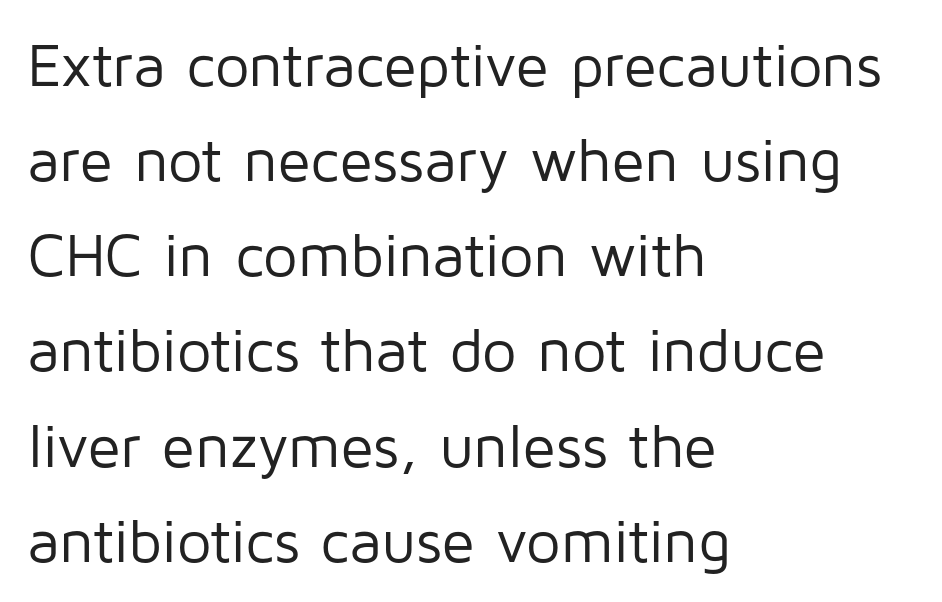
Weight: in the light-to-regular range. Only glyphs here, with clear space below each row. These lines keep a tight, regular rhythm from letter to letter. Each line starts at the same left margin while the right side varies. Here the designer chose a conventional face with non-uniform glyph widths.
